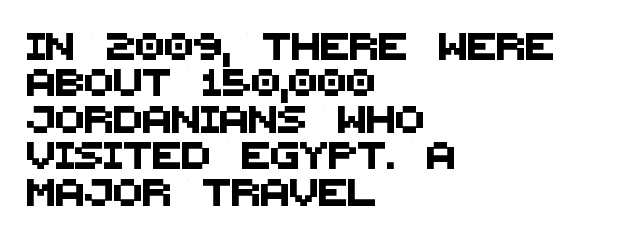
Q: Is the text underlined? A: No.
Q: How is the paragraph aligned? A: Left-aligned.
Q: Is the spacing between letters normal or unusually wide? A: Normal.
Q: Is the spacing between lines tight, normal or loose? A: Normal.
